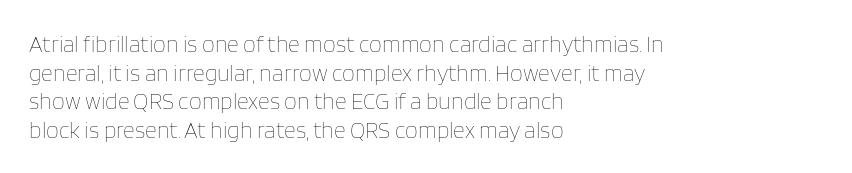
{"italic": "no", "bold": "no", "underline": "no", "align": "left", "line_spacing_ratio": 1.24, "letter_spacing": "normal", "letter_spacing_em": 0.0, "glyph_px": 23}
